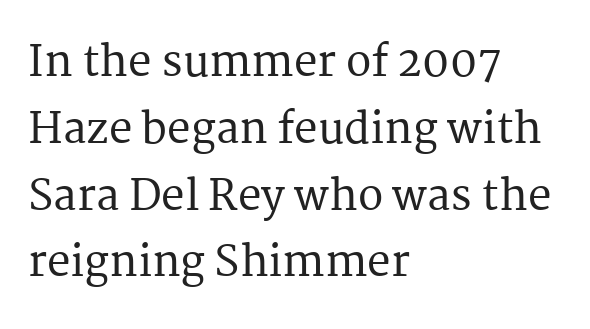
Small tapered or slab feet sit at the stroke ends, so this counts as serif. Italic: no, the glyphs are upright roman. Regular leading. Alignment: flush left. Does extra space separate the letters? No, they use regular spacing. Each row of text sits above clean, open space.
